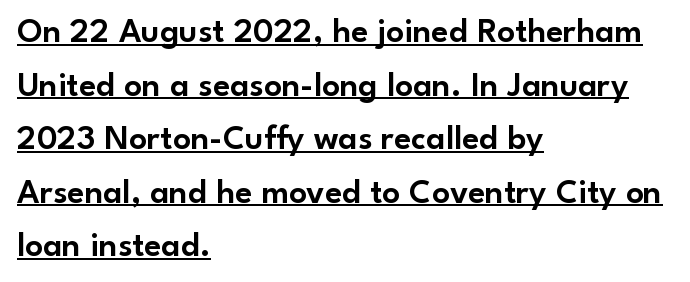
{"serif": "no", "italic": "no", "width": "normal", "stroke_contrast": "low", "x_height": "small", "monospaced": "no", "underline": "yes", "align": "left", "line_spacing": "normal", "line_spacing_ratio": 1.53, "letter_spacing": "normal", "letter_spacing_em": 0.0, "glyph_px": 35}
